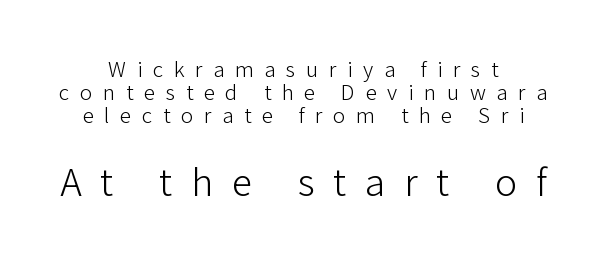
{"serif": "no", "italic": "no", "bold": "no", "weight": "light", "width": "normal", "stroke_contrast": "low", "x_height": "medium", "monospaced": "no", "underline": "no", "align": "center", "line_spacing": "tight", "line_spacing_ratio": 0.99, "letter_spacing": "wide", "letter_spacing_em": 0.46, "larger_block": "second", "size_ratio": 1.78, "glyph_px": 41}
